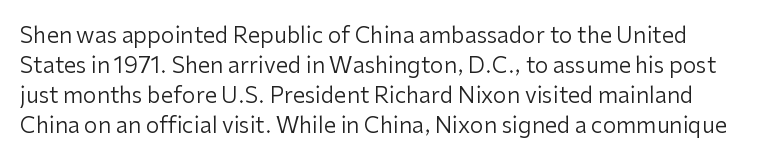
{"italic": "no", "bold": "no", "underline": "no", "line_spacing": "normal", "line_spacing_ratio": 1.37, "letter_spacing": "normal", "letter_spacing_em": 0.0, "glyph_px": 22}
